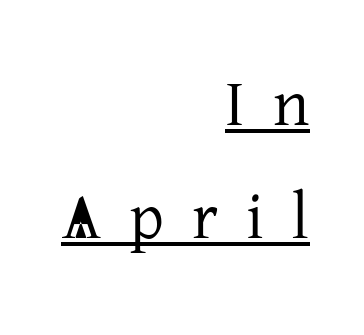
The image shows 66 px serif type, upright; set right-aligned, line spacing 1.71x, unusually wide letter spacing (+0.42 em), underlined; low stroke contrast and a medium x-height.
